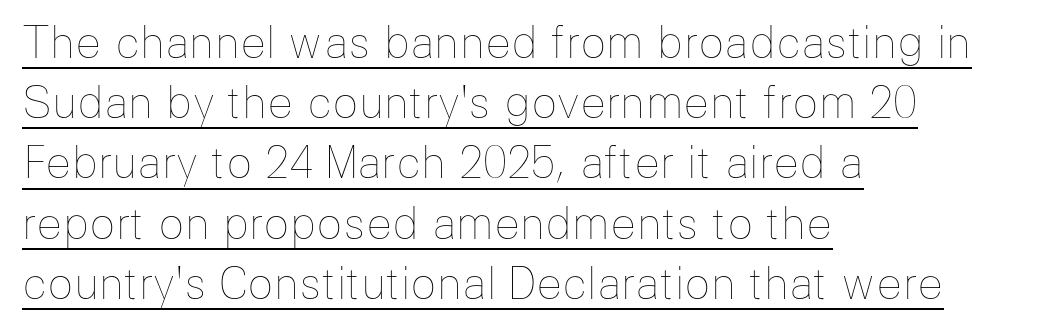
The image shows 43 px thin type, upright; set left-aligned, normal line spacing (1.4x), normal letter spacing, underlined; low stroke contrast and a medium x-height.
